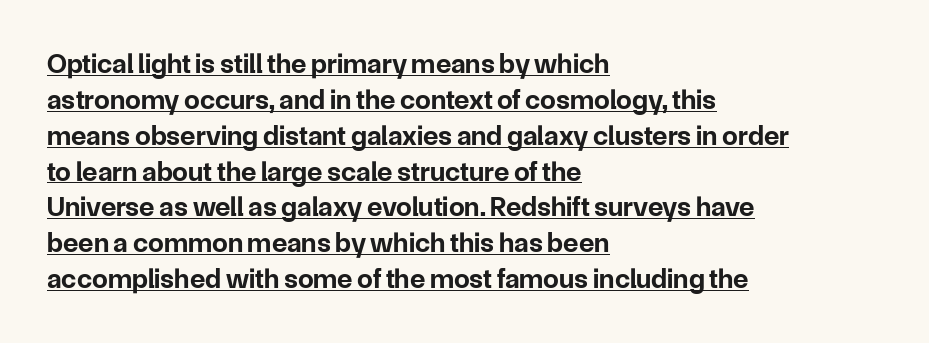
The image shows 28 px bold sans-serif type, upright; set left-aligned, normal line spacing (1.28x), normal letter spacing, underlined; low stroke contrast and a medium x-height.
